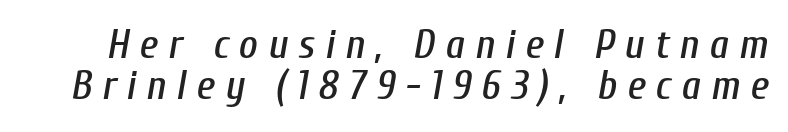
{"italic": "yes", "lean": "right", "slant_degrees": 10, "width": "condensed", "stroke_contrast": "low", "x_height": "medium", "monospaced": "no", "underline": "no", "line_spacing": "tight", "line_spacing_ratio": 1.01, "letter_spacing": "wide", "letter_spacing_em": 0.25, "glyph_px": 41}
